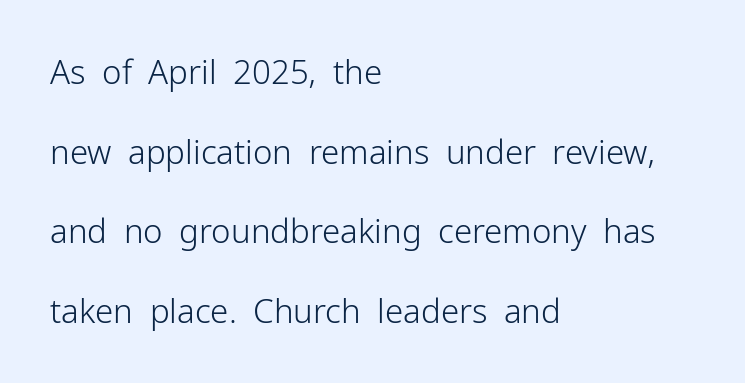
Left-aligned paragraph, ragged on the right. Does extra space separate the letters? No, they use regular spacing. Weight class: somewhere from thin through regular. Designer's note — italics off, roman on.
